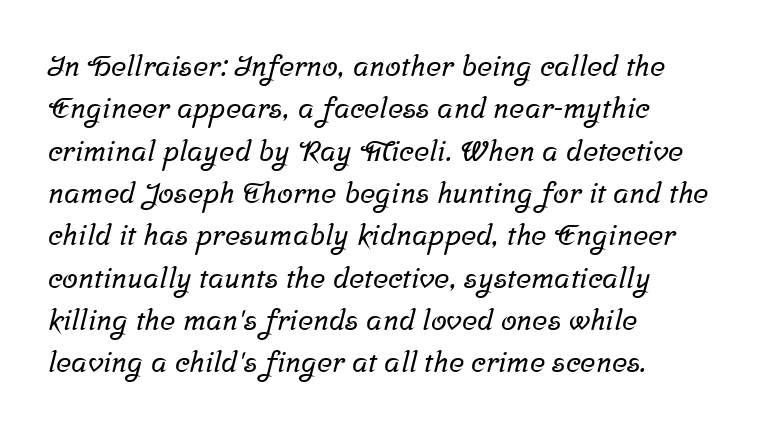
Varying glyph widths throughout — classic text-font behaviour. Normally led — the rows are evenly, conventionally spaced. Each line starts at the same left margin while the right side varies. Letter spacing: default. The area under the type is left untouched.
